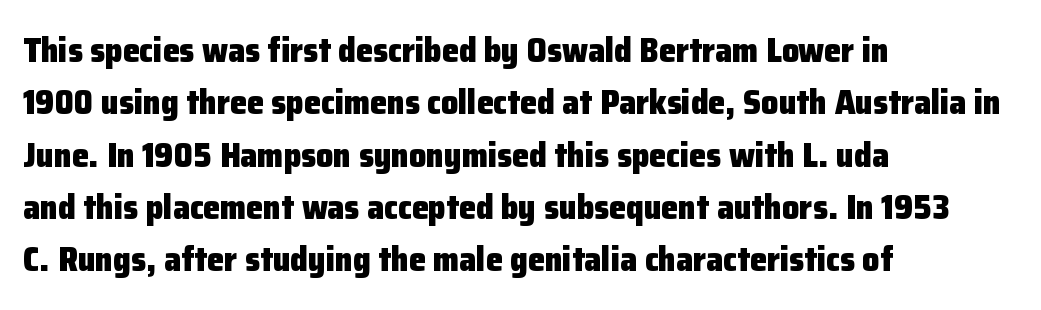
The image shows 34 px heavy sans-serif type, upright; set left-aligned, normal line spacing (1.54x), normal letter spacing, not underlined; low stroke contrast and a medium x-height.
